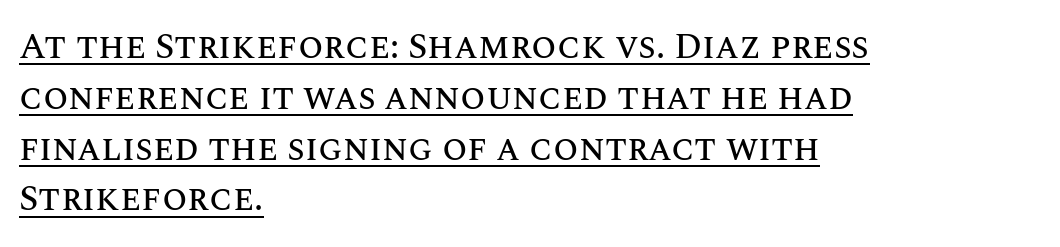
{"italic": "no", "width": "normal", "stroke_contrast": "medium", "x_height": "large", "monospaced": "no", "underline": "yes", "align": "left", "line_spacing": "normal", "line_spacing_ratio": 1.41, "letter_spacing": "normal", "letter_spacing_em": 0.0, "glyph_px": 36}
